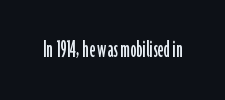
{"italic": "no", "underline": "no", "letter_spacing": "normal", "letter_spacing_em": 0.0, "glyph_px": 25}
